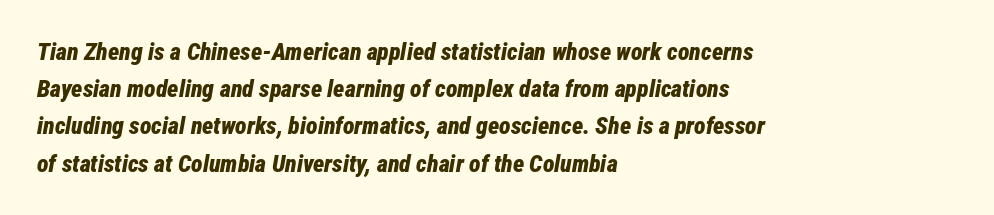
Q: Is the text bold? A: Yes.
Q: Is the text italic (slanted)? A: Yes, it leans right by about 12 degrees.
Q: Is the text underlined? A: No.
Q: How is the paragraph aligned? A: Left-aligned.
Q: Is the spacing between letters normal or unusually wide? A: Normal.
Q: Is the spacing between lines tight, normal or loose? A: Normal.
